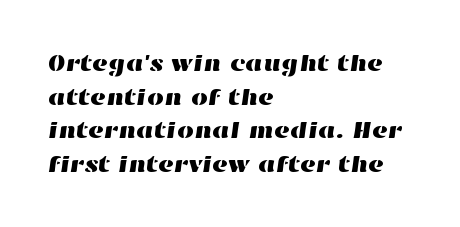
The image shows 24 px text type; set left-aligned, normal line spacing (1.4x), normal letter spacing, not underlined.
